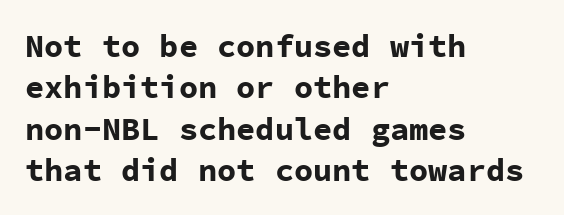
The image shows 32 px bold sans-serif type, upright, monospaced; set left-aligned, normal line spacing (1.29x), normal letter spacing, not underlined; low stroke contrast and a medium x-height.
